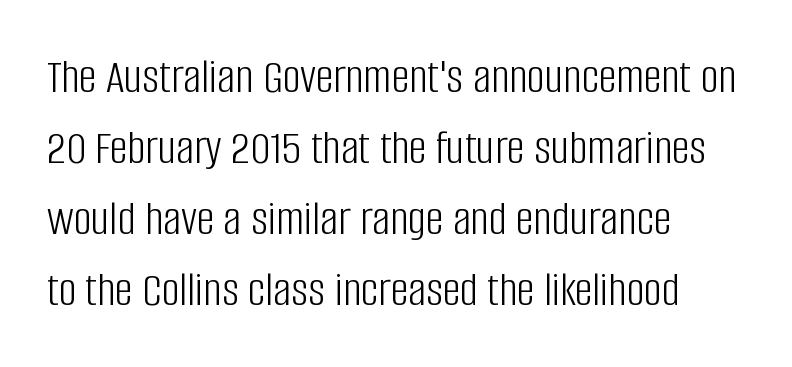
{"serif": "no", "italic": "no", "bold": "no", "weight": "light", "width": "condensed", "stroke_contrast": "low", "x_height": "large", "monospaced": "no", "underline": "no", "align": "left", "line_spacing": "normal", "line_spacing_ratio": 1.42, "letter_spacing": "normal", "letter_spacing_em": 0.0, "glyph_px": 50}
